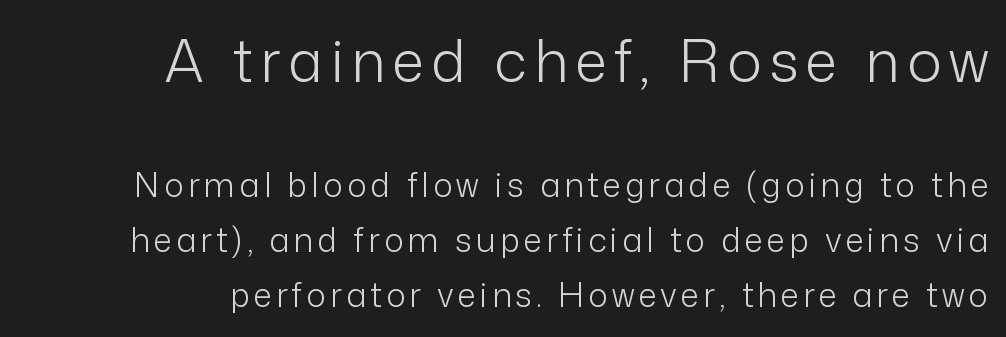
The image shows 58 px light sans-serif type, upright; set right-aligned, normal line spacing (1.67x), not underlined; the first (top) block is 1.76x larger; low stroke contrast and a medium x-height.
